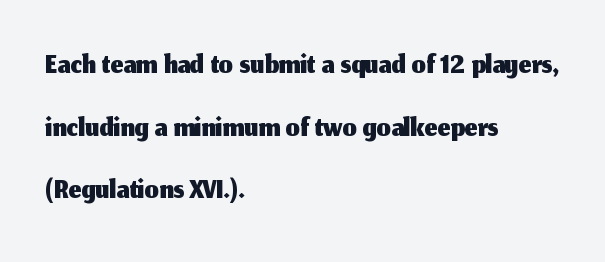
{"serif": "no", "italic": "no", "width": "normal", "stroke_contrast": "medium", "x_height": "medium", "monospaced": "no", "underline": "no", "align": "left", "line_spacing": "normal", "line_spacing_ratio": 1.39, "letter_spacing": "normal", "letter_spacing_em": 0.0, "glyph_px": 45}
